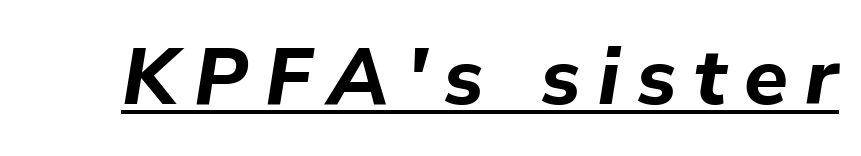
{"italic": "yes", "lean": "right", "slant_degrees": 9, "bold": "yes", "weight": "bold", "width": "normal", "stroke_contrast": "low", "x_height": "medium", "monospaced": "no", "underline": "yes", "letter_spacing": "wide", "letter_spacing_em": 0.22, "glyph_px": 80}
